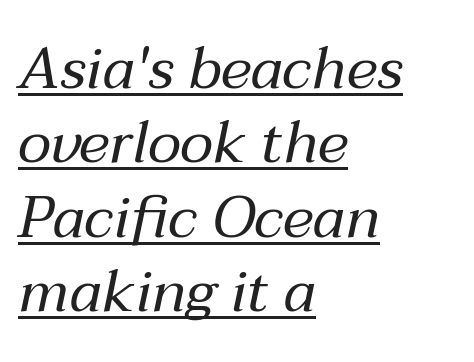
Q: Is the text bold? A: No.
Q: Is the text italic (slanted)? A: Yes, it leans right by about 12 degrees.
Q: Is the text underlined? A: Yes.
Q: How is the paragraph aligned? A: Left-aligned.
Q: Is the spacing between letters normal or unusually wide? A: Normal.
Q: Is the spacing between lines tight, normal or loose? A: Normal.
Q: Width (condensed, normal, or wide)? A: Normal.
Q: Stroke contrast? A: Medium.
Q: x-height? A: Medium.
Q: Monospaced? A: No.
